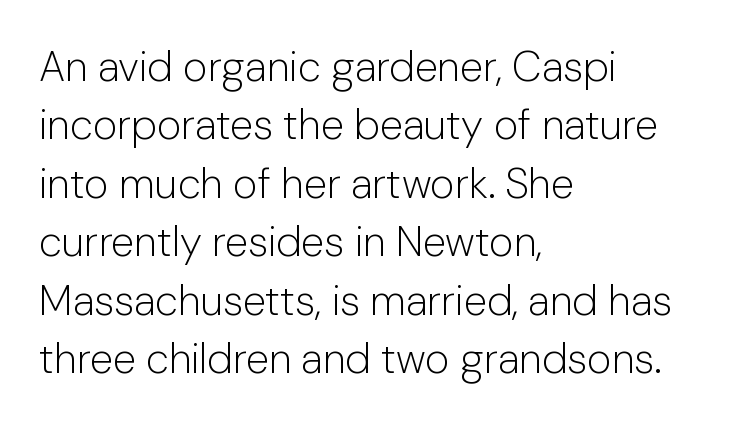
{"serif": "no", "italic": "no", "bold": "no", "weight": "light", "width": "normal", "stroke_contrast": "low", "x_height": "medium", "monospaced": "no", "underline": "no", "align": "left", "line_spacing": "normal", "line_spacing_ratio": 1.39, "letter_spacing": "normal", "letter_spacing_em": 0.0, "glyph_px": 42}
